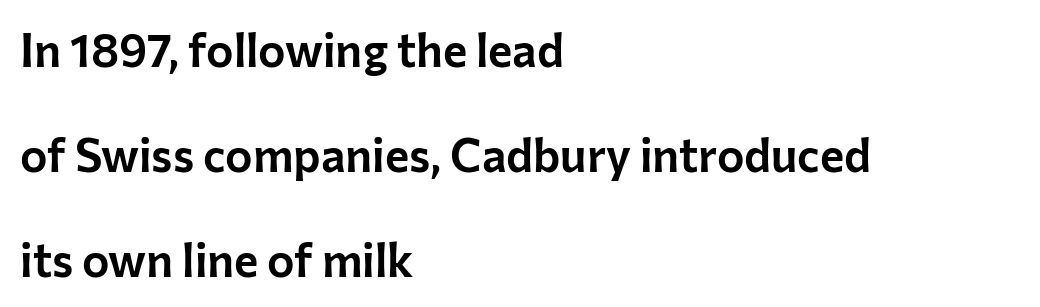
{"serif": "no", "italic": "no", "width": "normal", "stroke_contrast": "low", "x_height": "medium", "monospaced": "no", "underline": "no", "align": "left", "line_spacing": "loose", "line_spacing_ratio": 2.28, "letter_spacing": "normal", "letter_spacing_em": 0.0, "glyph_px": 46}
